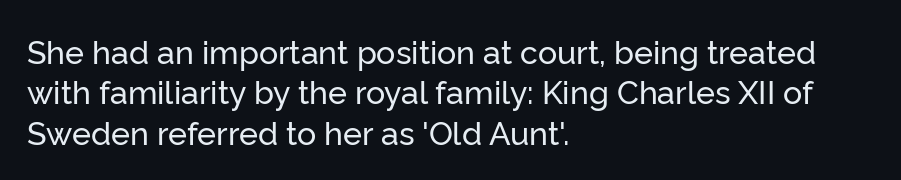
The image shows 32 px sans-serif type, upright; set left-aligned, normal line spacing (1.26x), normal letter spacing, not underlined; low stroke contrast and a medium x-height.
